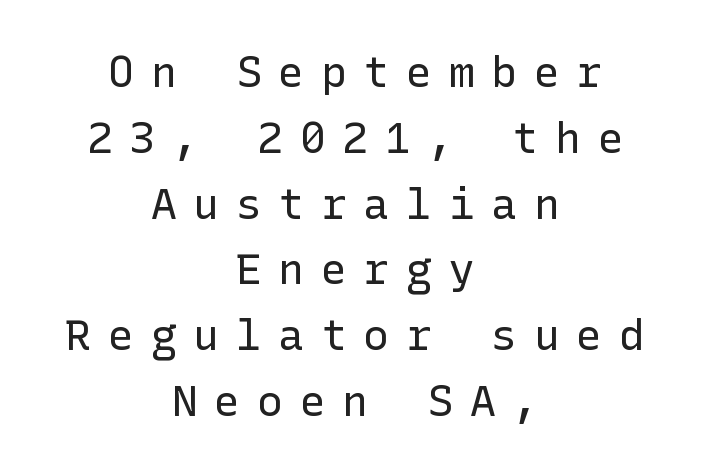
Honestly, the letter spacing is so wide it's the main thing you notice. Which margin do the lines hug? Neither — every line sits in the middle. This reads as an unemphasized weight, regular at the heaviest. Designer's note — italics off, roman on. If you measured baseline to baseline, you'd find a middling distance.
